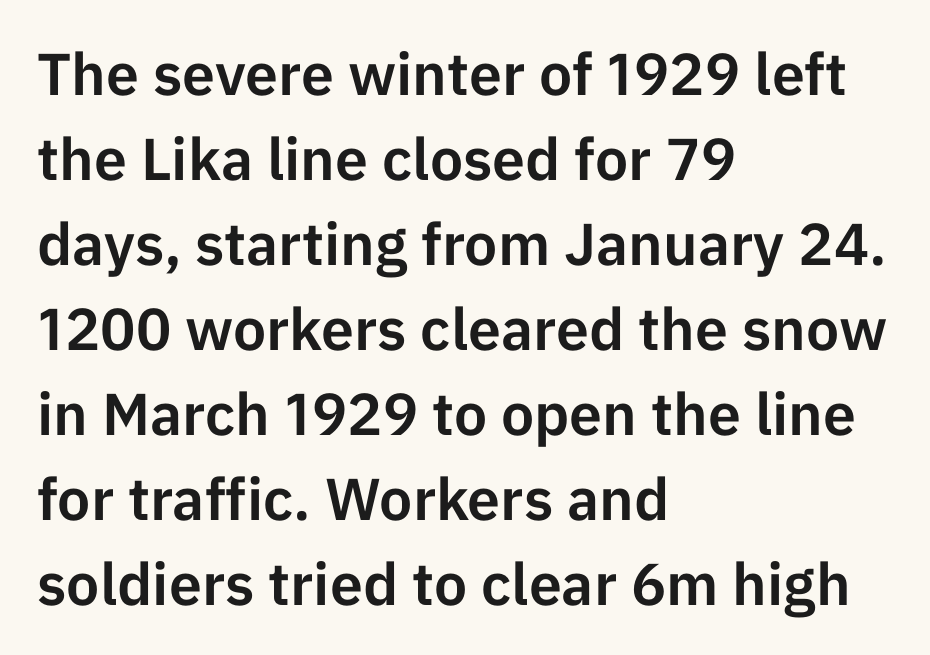
Q: Is the text italic (slanted)? A: No, it is upright.
Q: Is the typeface a serif or a sans-serif typeface? A: Sans-serif.
Q: Is the text underlined? A: No.
Q: How is the paragraph aligned? A: Left-aligned.
Q: Is the spacing between letters normal or unusually wide? A: Normal.
Q: Is the spacing between lines tight, normal or loose? A: Normal.
Q: Width (condensed, normal, or wide)? A: Normal.
Q: Stroke contrast? A: Low.
Q: x-height? A: Medium.
Q: Monospaced? A: No.
